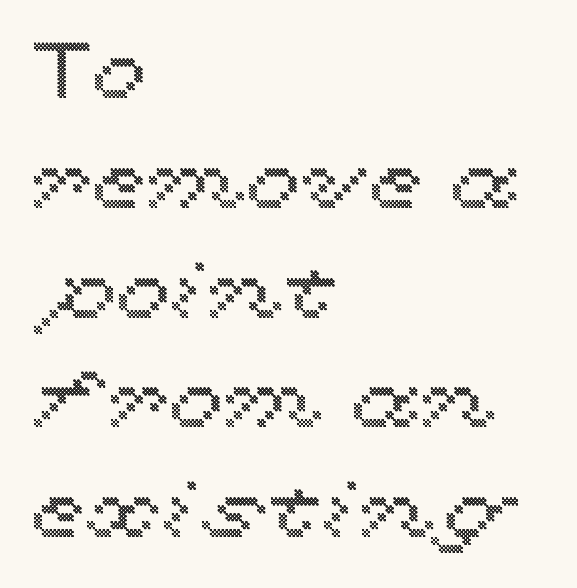
The image shows 79 px wide type; set left-aligned, normal line spacing (1.39x), normal letter spacing, not underlined; a medium x-height.
